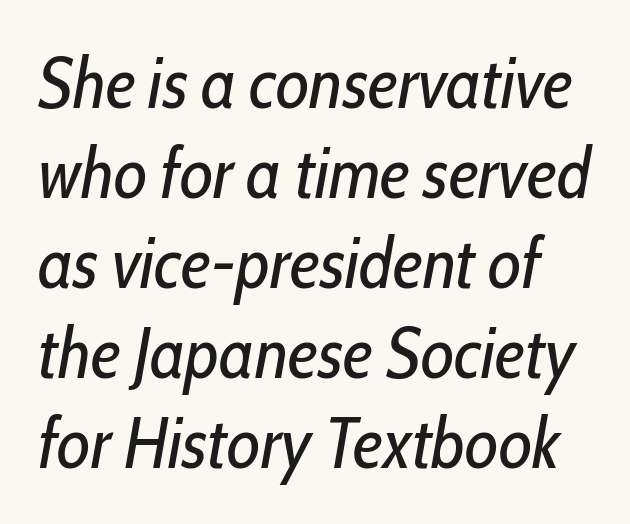
{"italic": "yes", "lean": "right", "slant_degrees": 10, "bold": "no", "weight": "regular", "width": "condensed", "stroke_contrast": "low", "x_height": "medium", "monospaced": "no", "underline": "no", "line_spacing": "normal", "line_spacing_ratio": 1.25, "letter_spacing": "normal", "letter_spacing_em": 0.0, "glyph_px": 72}
